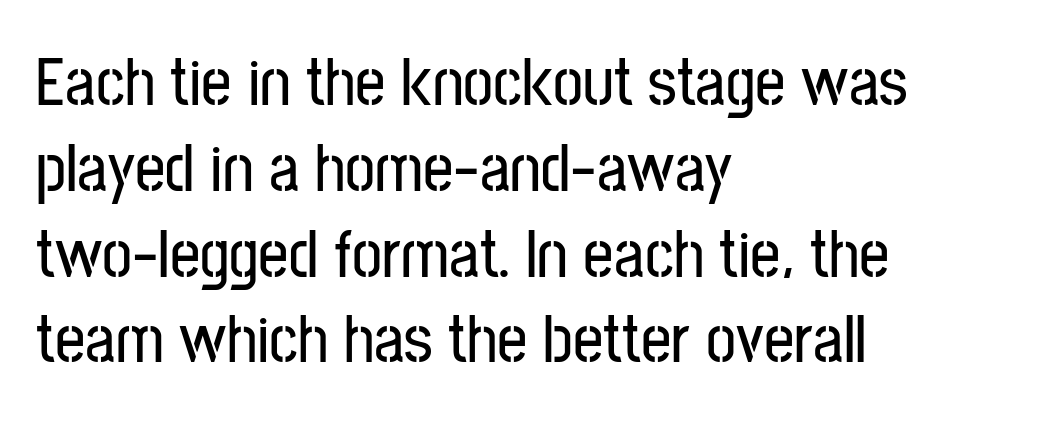
The face used here is rendered with its standard letterfit. In terms of posture, this sample is upright. Horizontal alignment here is leftward, the default for most running prose. Just letters on the line, the space beneath them empty. The letters carry no serifs — their stems end cleanly without finishing strokes. You could not count columns in this text — the font is proportionally spaced.
